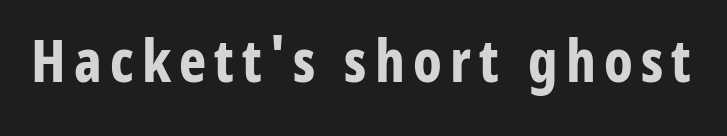
Q: Is the text bold? A: Yes.
Q: Is the text italic (slanted)? A: No, it is upright.
Q: Is the typeface a serif or a sans-serif typeface? A: Sans-serif.
Q: Is the text underlined? A: No.
Q: Width (condensed, normal, or wide)? A: Condensed.
Q: Stroke contrast? A: Low.
Q: x-height? A: Medium.
Q: Monospaced? A: No.
